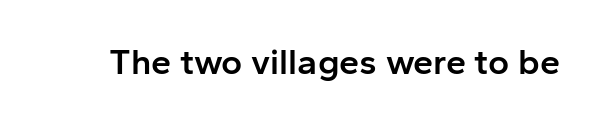
Decoration check: the copy has no underline. Posture: straight, roman, zero tilt. The passage shown is semibold, sitting just below true bold. Compared with typical body copy, the letter spacing here is the same. The face used here is proportionally spaced, like ordinary book or web type.
